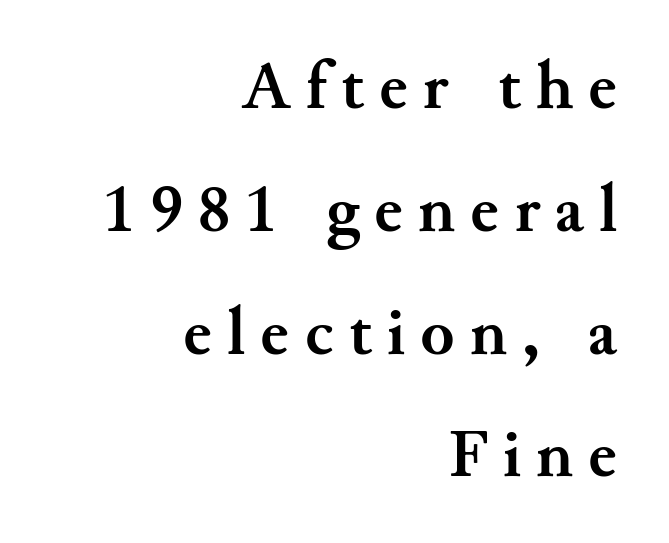
{"serif": "yes", "italic": "no", "bold": "yes", "weight": "semibold", "width": "normal", "stroke_contrast": "medium", "x_height": "small", "monospaced": "no", "underline": "no", "align": "right", "line_spacing_ratio": 1.78, "letter_spacing": "wide", "letter_spacing_em": 0.22, "glyph_px": 69}
